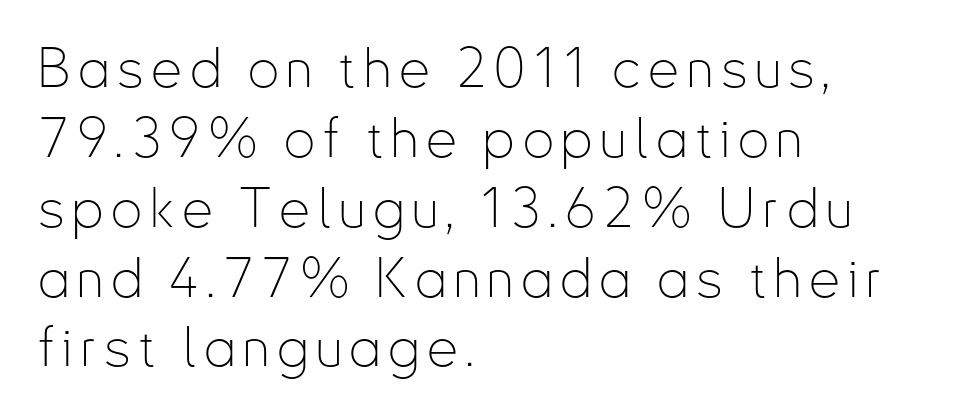
The image shows 55 px thin, condensed sans-serif type, upright; set left-aligned, normal line spacing (1.27x), not underlined; low stroke contrast and a small x-height.
